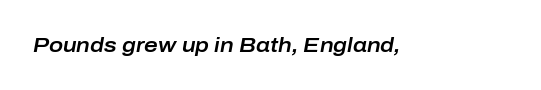
Lines of text with bare space underneath. Would a proofreader flag this as italicized? Yes. The rendering keeps characters at their native spacing.
